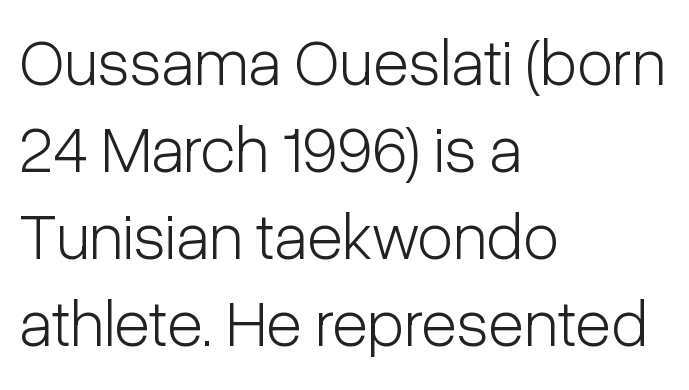
The image shows 66 px light, condensed sans-serif type, upright; set left-aligned, normal line spacing (1.32x), normal letter spacing, not underlined; low stroke contrast and a medium x-height.
